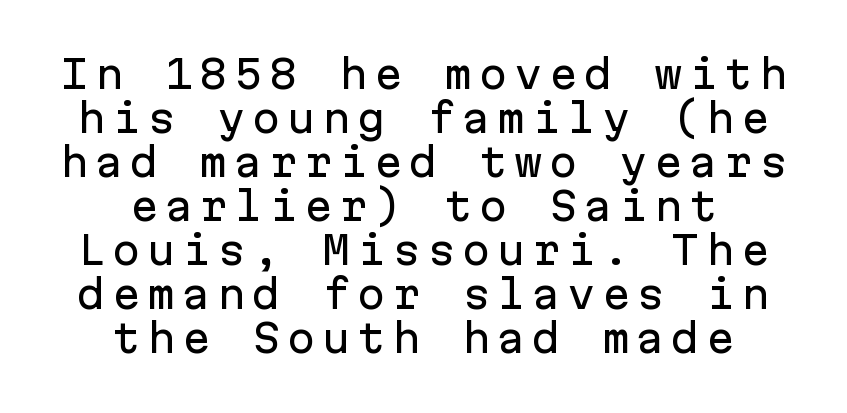
Q: Is the text italic (slanted)? A: No, it is upright.
Q: Is the typeface a serif or a sans-serif typeface? A: Sans-serif.
Q: Is the text underlined? A: No.
Q: How is the paragraph aligned? A: Centered.
Q: Width (condensed, normal, or wide)? A: Normal.
Q: Stroke contrast? A: Low.
Q: x-height? A: Medium.
Q: Monospaced? A: Yes.
